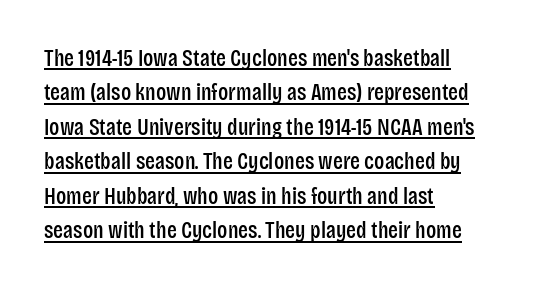
The image shows 23 px text type, upright; set left-aligned, normal line spacing (1.5x), normal letter spacing, underlined.
